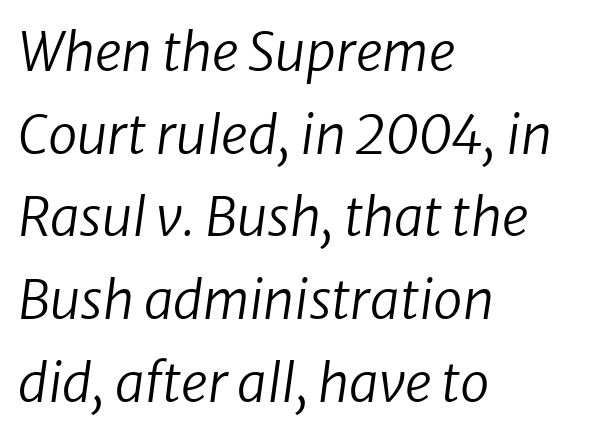
The image shows 53 px regular-weight type, italic (leaning right); set left-aligned, normal line spacing (1.56x), normal letter spacing, not underlined; low stroke contrast and a medium x-height.
